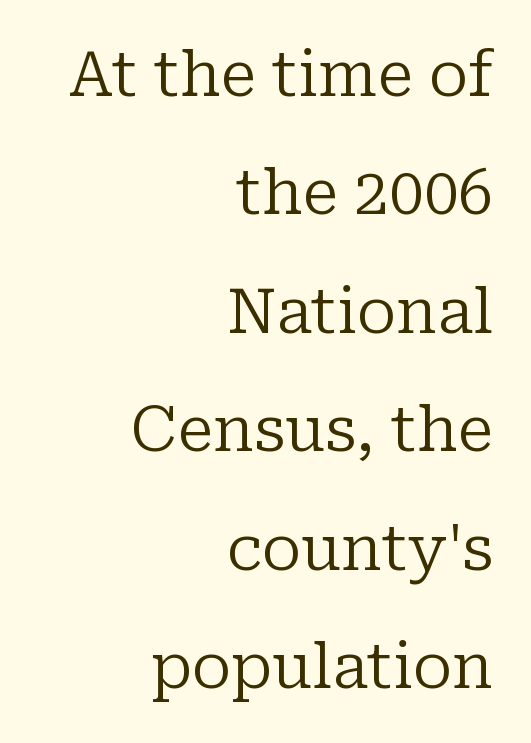
The image shows 62 px regular-weight serif type, upright; set right-aligned, loose line spacing (1.91x), normal letter spacing, not underlined; low stroke contrast and a medium x-height.
